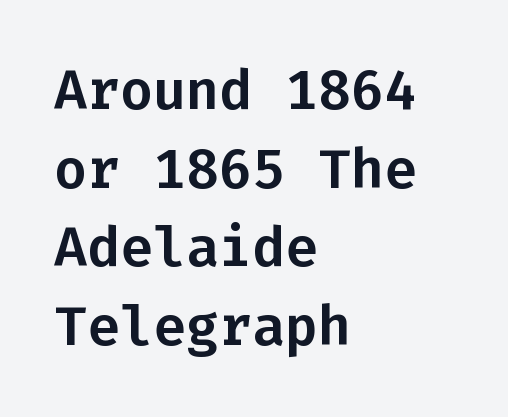
Q: Is the text italic (slanted)? A: No, it is upright.
Q: Is the typeface a serif or a sans-serif typeface? A: Sans-serif.
Q: Is the text underlined? A: No.
Q: How is the paragraph aligned? A: Left-aligned.
Q: Is the spacing between letters normal or unusually wide? A: Normal.
Q: Is the spacing between lines tight, normal or loose? A: Normal.
Q: Width (condensed, normal, or wide)? A: Normal.
Q: Stroke contrast? A: Low.
Q: x-height? A: Medium.
Q: Monospaced? A: Yes.
